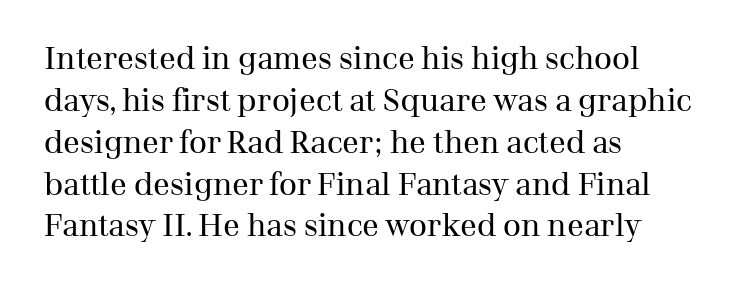
Q: Is the text bold? A: No.
Q: Is the text italic (slanted)? A: No, it is upright.
Q: Is the typeface a serif or a sans-serif typeface? A: Serif.
Q: Is the text underlined? A: No.
Q: How is the paragraph aligned? A: Left-aligned.
Q: Is the spacing between letters normal or unusually wide? A: Normal.
Q: Is the spacing between lines tight, normal or loose? A: Normal.
Q: Width (condensed, normal, or wide)? A: Normal.
Q: Stroke contrast? A: Medium.
Q: x-height? A: Medium.
Q: Monospaced? A: No.
